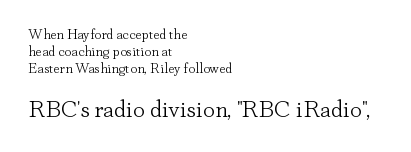
{"italic": "no", "bold": "no", "underline": "no", "align": "left", "line_spacing_ratio": 1.22, "letter_spacing": "normal", "letter_spacing_em": 0.0, "larger_block": "second", "size_ratio": 1.71, "glyph_px": 24}
